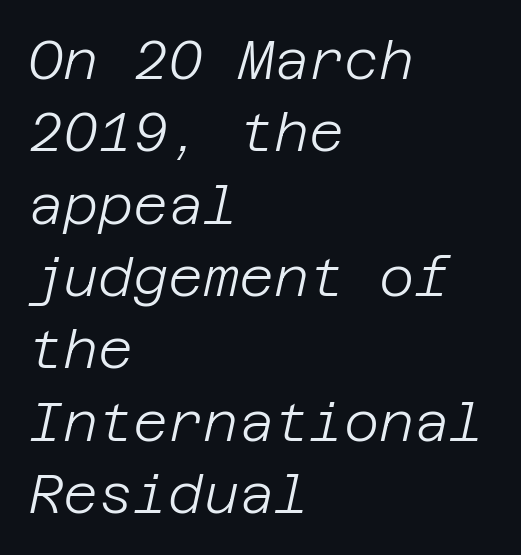
The image shows 54 px light type, italic (leaning right); set left-aligned, normal line spacing (1.34x), normal letter spacing, not underlined; low stroke contrast and a large x-height.
